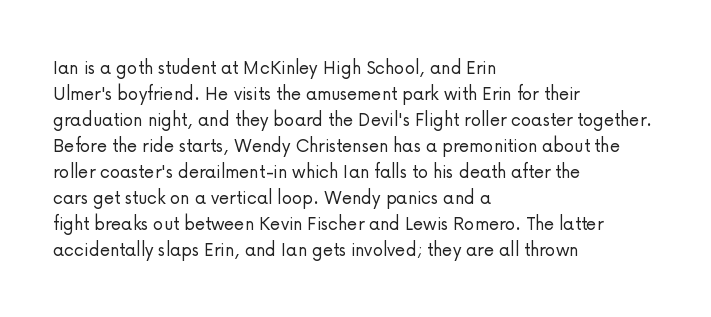
The typography opts for an upright posture over an oblique one. Unmarked baselines from the first word to the last. Students, note that the glyphs here touch the page at normal intervals. Which margin do the lines hug? The left one — the right edge is uneven. The typesetting does not lean heavy: it is not bold.
